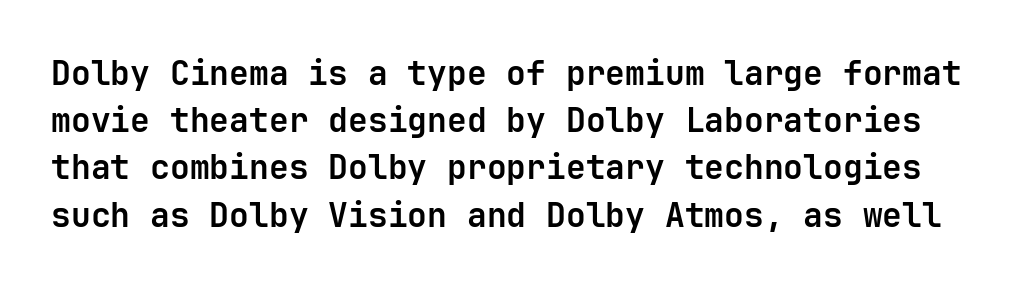
{"serif": "no", "italic": "no", "bold": "yes", "weight": "bold", "width": "normal", "stroke_contrast": "low", "x_height": "medium", "monospaced": "yes", "underline": "no", "line_spacing": "normal", "line_spacing_ratio": 1.43, "letter_spacing": "normal", "letter_spacing_em": 0.0, "glyph_px": 33}
